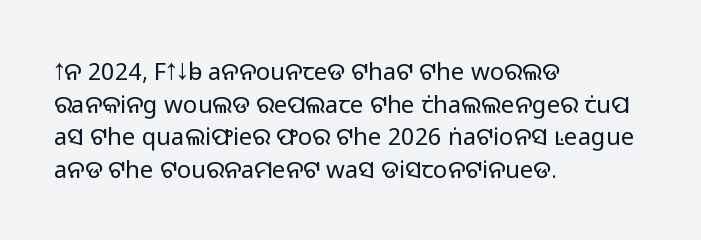
Q: Is the text bold? A: No.
Q: Is the text italic (slanted)? A: No, it is upright.
Q: Is the text underlined? A: No.
Q: How is the paragraph aligned? A: Left-aligned.
Q: Is the spacing between letters normal or unusually wide? A: Normal.
Q: Is the spacing between lines tight, normal or loose? A: Normal.
